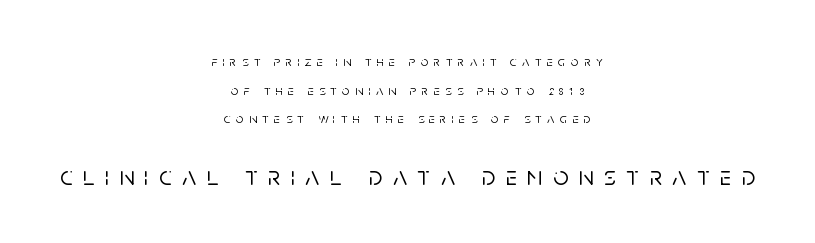
The image shows 27 px text type, upright; set centered, loose line spacing (2.05x), unusually wide letter spacing (+0.39 em), not underlined; the second (bottom) block is 1.93x larger.
